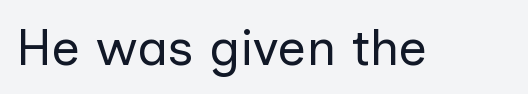
The image shows 51 px regular-weight sans-serif type, upright; set normal letter spacing, not underlined; low stroke contrast and a medium x-height.
